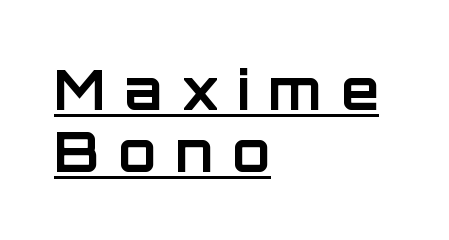
Each letter's strokes conclude bluntly, with no projecting serifs. In terms of letterspacing, this is a distinctly airy, spread setting. The block of text is dense from top to bottom, with scant space between rows. The strokes are fattened all the way to bold.
